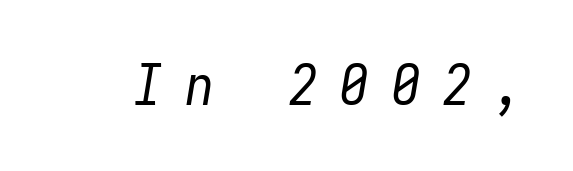
Only glyphs here, with clear space below each row. Loose tracking; the words dissolve into strings of separated letters. Each letter, wide or thin by design, is forced into the same width here. There's an unmistakable incline to the writing here. Ink coverage per letter is moderate at most.
